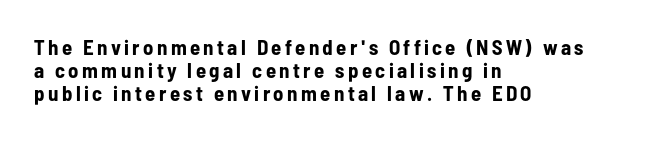
Q: Is the text bold? A: Yes.
Q: Is the text italic (slanted)? A: No, it is upright.
Q: Is the text underlined? A: No.
Q: How is the paragraph aligned? A: Left-aligned.
Q: Is the spacing between lines tight, normal or loose? A: Tight.
